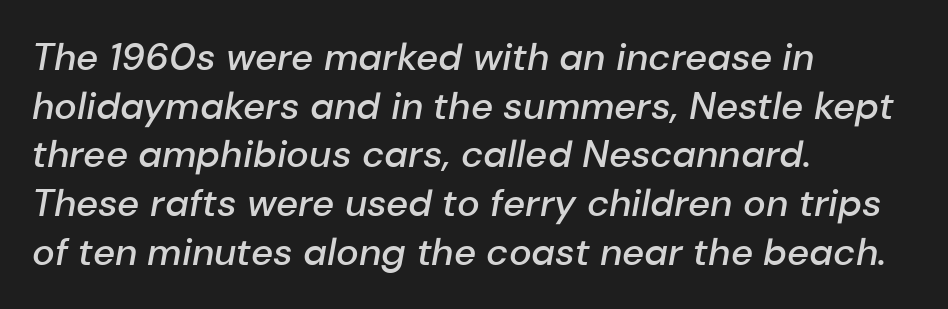
The image shows 38 px semibold type, italic (leaning right); set left-aligned, normal line spacing (1.28x), normal letter spacing, not underlined; low stroke contrast and a medium x-height.
